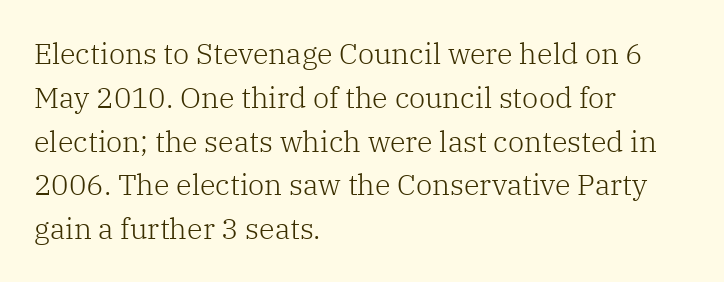
The rendering shows small feet on the letterforms — a serif design. Spacing verdict: proportional, widths tailored to each character. In CSS terms this would be text-align: left. A typesetter would mark this as roman, not italic. Horizontal bands of white between lines are of average thickness.
